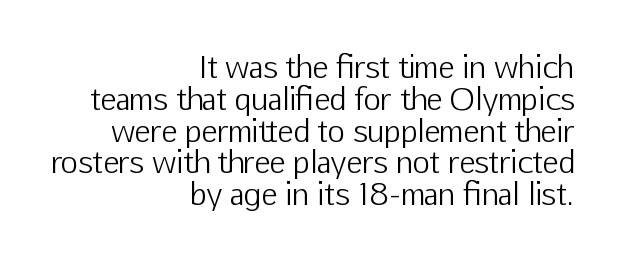
Q: Is the text bold? A: No.
Q: Is the text italic (slanted)? A: No, it is upright.
Q: Is the typeface a serif or a sans-serif typeface? A: Sans-serif.
Q: Is the text underlined? A: No.
Q: How is the paragraph aligned? A: Right-aligned.
Q: Is the spacing between letters normal or unusually wide? A: Normal.
Q: Is the spacing between lines tight, normal or loose? A: Tight.
Q: Width (condensed, normal, or wide)? A: Normal.
Q: Stroke contrast? A: Low.
Q: x-height? A: Medium.
Q: Monospaced? A: No.
